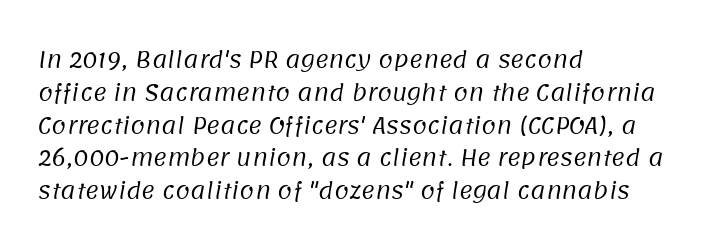
Q: Is the text bold? A: No.
Q: Is the text underlined? A: No.
Q: How is the paragraph aligned? A: Left-aligned.
Q: Is the spacing between letters normal or unusually wide? A: Normal.
Q: Is the spacing between lines tight, normal or loose? A: Normal.
